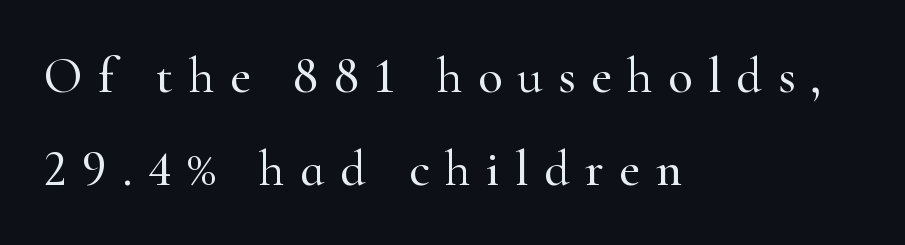
Varying glyph widths throughout — classic text-font behaviour. Clear beneath every line of the passage. Small tapered or slab feet sit at the stroke ends, so this counts as serif. Here the glyphs are tracked loosely, breaking word shapes into spaced letters. Layout note: lines flush left.
